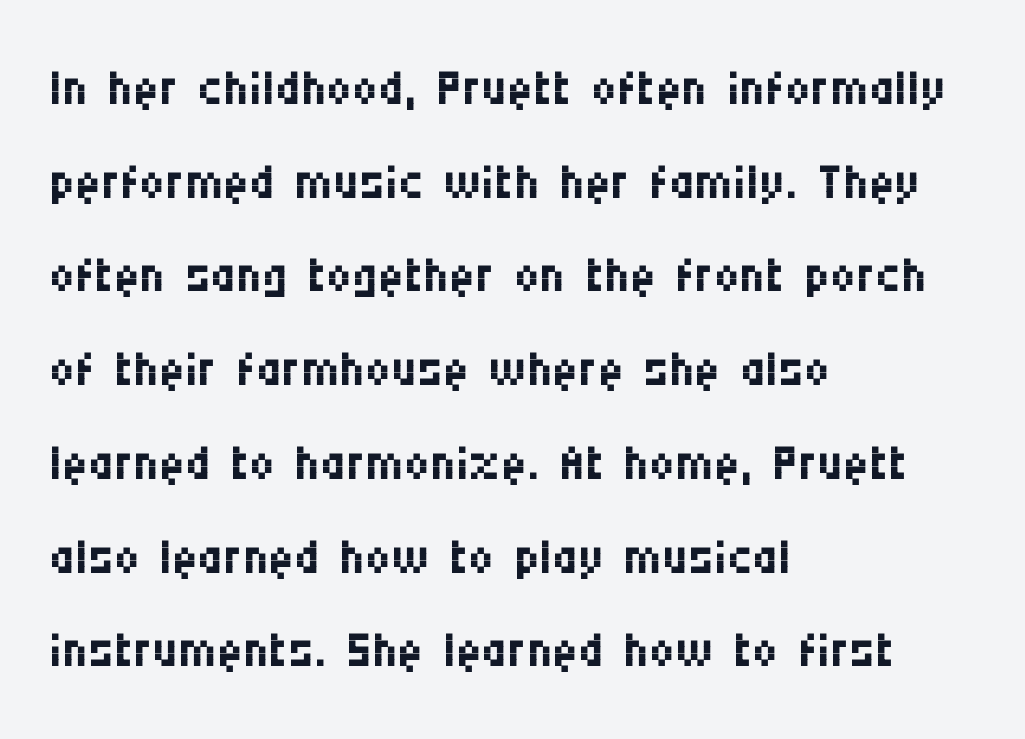
{"serif": "no", "italic": "no", "bold": "no", "weight": "regular", "width": "condensed", "stroke_contrast": "medium", "x_height": "large", "monospaced": "no", "underline": "no", "align": "left", "line_spacing": "normal", "line_spacing_ratio": 1.32, "letter_spacing": "normal", "letter_spacing_em": 0.0, "glyph_px": 71}
